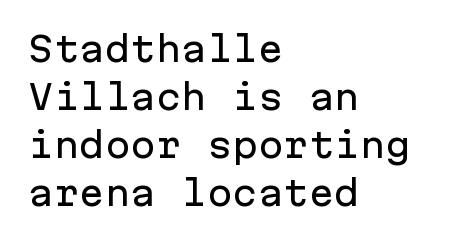
The image shows 34 px sans-serif type, upright, monospaced; set left-aligned, normal line spacing (1.41x), normal letter spacing, not underlined; low stroke contrast and a medium x-height.
